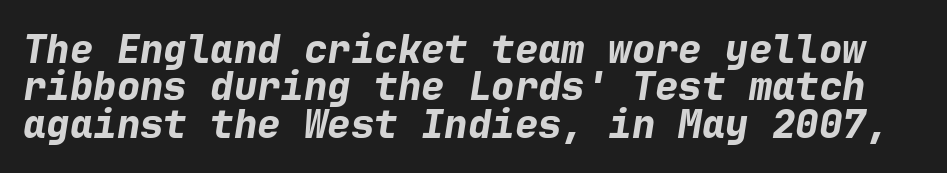
Q: Is the text bold? A: Yes.
Q: Is the text italic (slanted)? A: Yes, it leans right by about 9 degrees.
Q: Is the text underlined? A: No.
Q: Is the spacing between letters normal or unusually wide? A: Normal.
Q: Is the spacing between lines tight, normal or loose? A: Tight.
Q: Width (condensed, normal, or wide)? A: Normal.
Q: Stroke contrast? A: Low.
Q: x-height? A: Medium.
Q: Monospaced? A: Yes.
